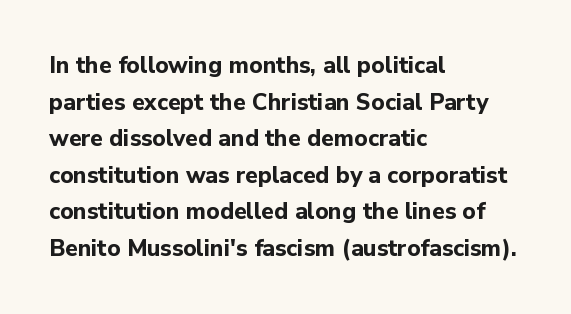
Visually the block forms a straight wall on the left and a jagged coastline on the right. The letters are bold, with thick, heavy strokes. The gap between lines stays unmarked. This sample keeps an unexceptional amount of space between lines. The horizontal fit of the characters is conventional and even. Vertical strokes here are truly vertical.
